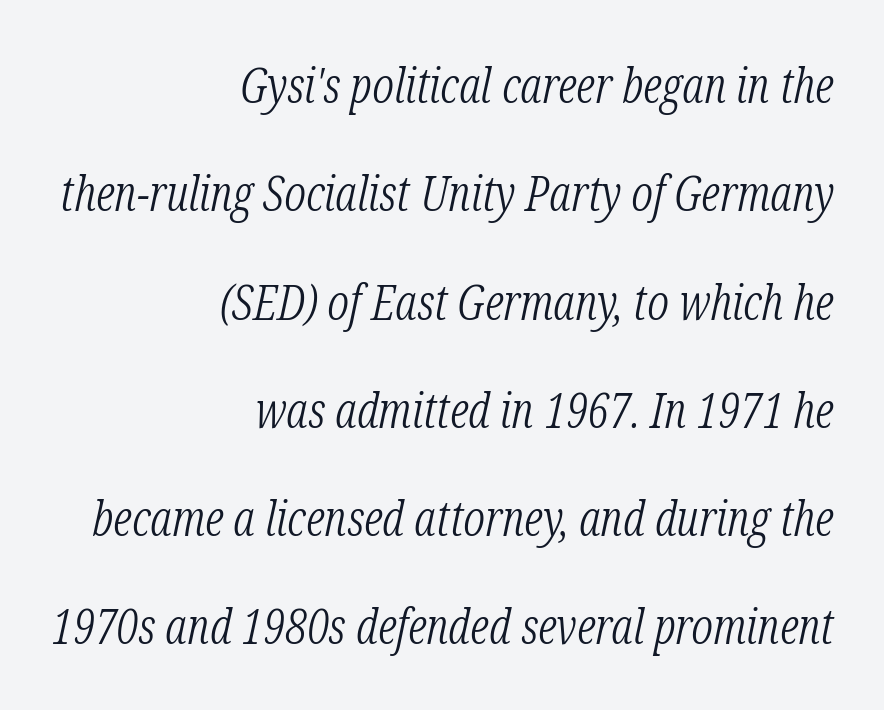
The lines in this sample share a right terminus and differ only in where they begin. Letterform terminals end in serifs throughout the passage. Short note: letters normally spaced. Caption: face not bold, strokes unweighted. This sample uses an oblique cut, with every glyph tilted off the vertical. Lines of text with bare space underneath.
